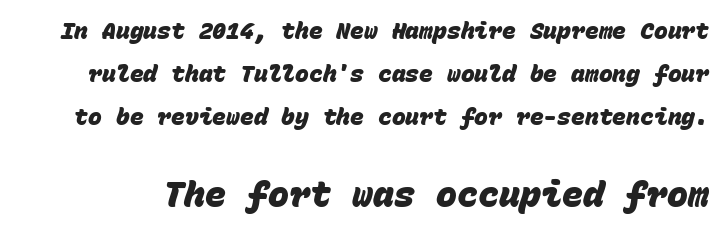
The image shows 35 px heavy sans-serif type, monospaced; set line spacing 1.86x, normal letter spacing, not underlined; the second (bottom) block is 1.52x larger; low stroke contrast and a large x-height.
